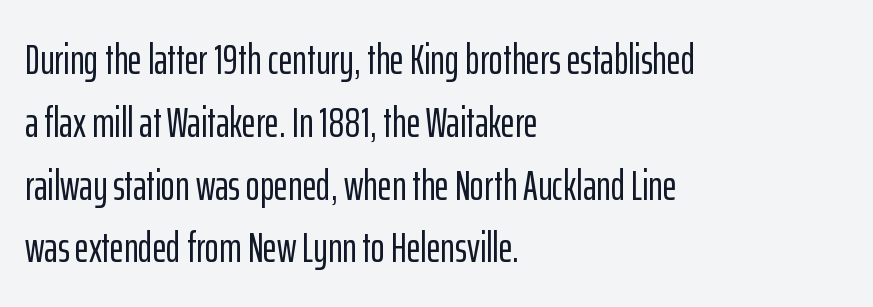
{"serif": "no", "italic": "no", "width": "condensed", "stroke_contrast": "low", "x_height": "medium", "monospaced": "no", "underline": "no", "align": "left", "line_spacing": "normal", "line_spacing_ratio": 1.46, "letter_spacing": "normal", "letter_spacing_em": 0.0, "glyph_px": 43}
